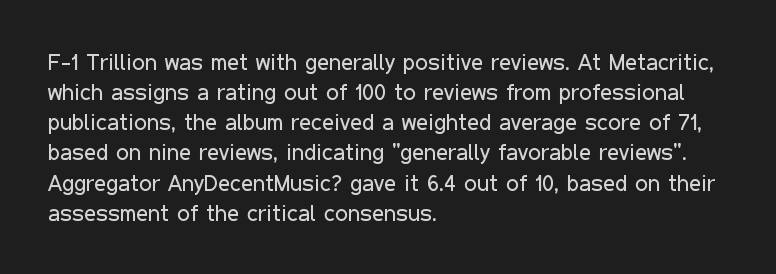
{"italic": "no", "bold": "no", "underline": "no", "align": "left", "line_spacing": "normal", "line_spacing_ratio": 1.31, "letter_spacing": "normal", "letter_spacing_em": 0.0, "glyph_px": 23}
